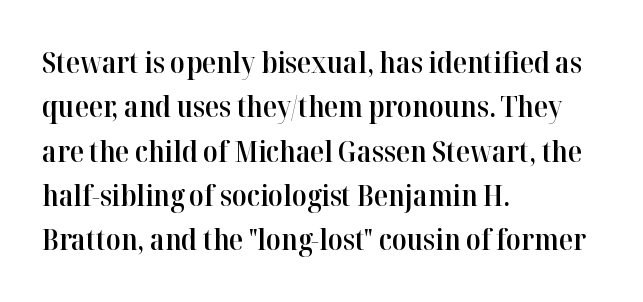
The image shows 29 px semibold serif type, upright; set left-aligned, normal line spacing (1.53x), normal letter spacing, not underlined; high stroke contrast and a medium x-height.
